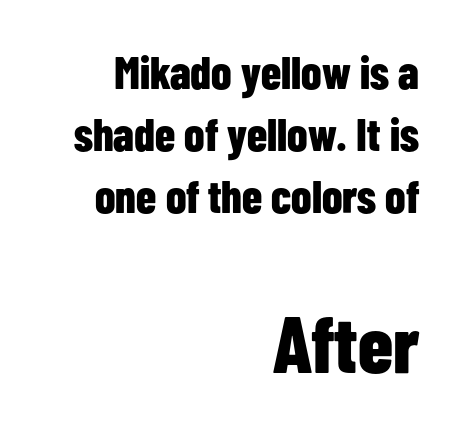
Q: Is the text bold? A: Yes.
Q: Is the text italic (slanted)? A: No, it is upright.
Q: Is the typeface a serif or a sans-serif typeface? A: Sans-serif.
Q: Is the text underlined? A: No.
Q: How is the paragraph aligned? A: Right-aligned.
Q: Is the spacing between letters normal or unusually wide? A: Normal.
Q: Is the spacing between lines tight, normal or loose? A: Normal.
Q: Which block of text is set in a larger size, the first (top) or the second (bottom)? A: The second (bottom) one.
Q: Width (condensed, normal, or wide)? A: Condensed.
Q: Stroke contrast? A: Low.
Q: x-height? A: Medium.
Q: Monospaced? A: No.
